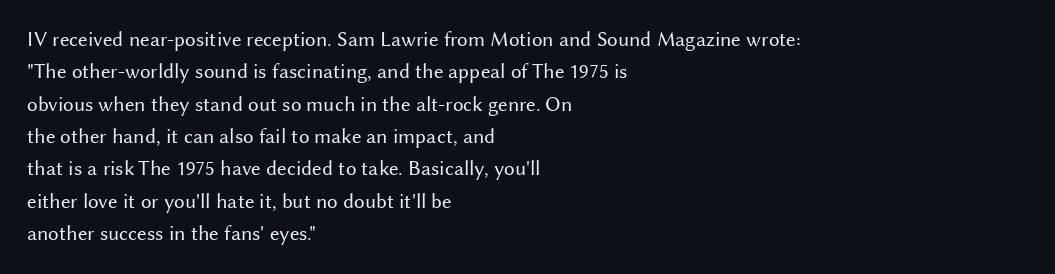
The image shows 21 px text type, upright; set left-aligned, normal line spacing (1.54x), normal letter spacing, not underlined.
